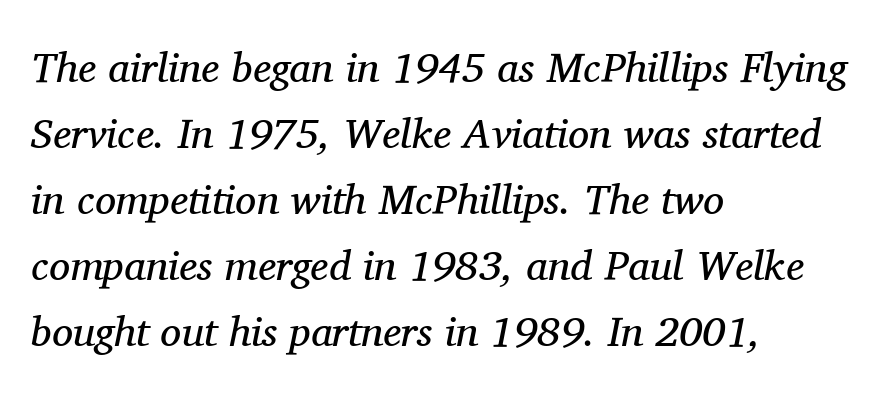
Vertical spacing — default. The rendering shows small feet on the letterforms — a serif design. The paragraph shown leans on its left margin. The letters advance in unequal steps, a hallmark of proportional type. The cut favours lightness, reaching ordinary text weight at its darkest.
